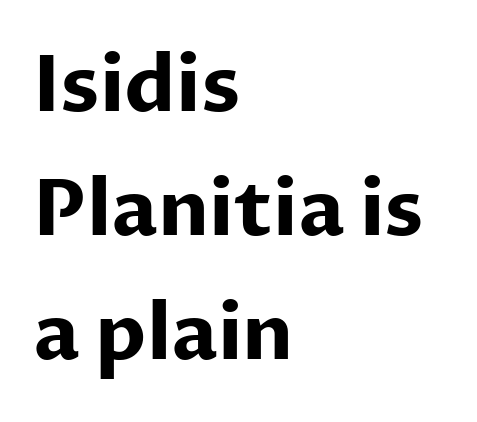
{"serif": "no", "italic": "no", "bold": "yes", "weight": "bold", "width": "normal", "stroke_contrast": "low", "x_height": "medium", "monospaced": "no", "underline": "no", "align": "left", "line_spacing": "normal", "line_spacing_ratio": 1.59, "letter_spacing": "normal", "letter_spacing_em": 0.0, "glyph_px": 78}
